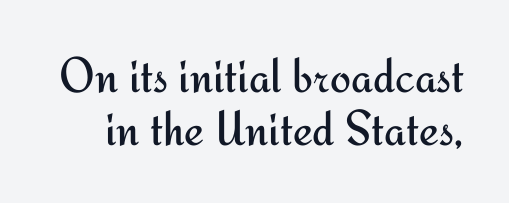
{"serif": "no", "italic": "no", "bold": "no", "weight": "regular", "width": "normal", "stroke_contrast": "medium", "x_height": "small", "monospaced": "no", "underline": "no", "line_spacing": "tight", "line_spacing_ratio": 1.06, "letter_spacing": "normal", "letter_spacing_em": 0.0, "glyph_px": 50}
